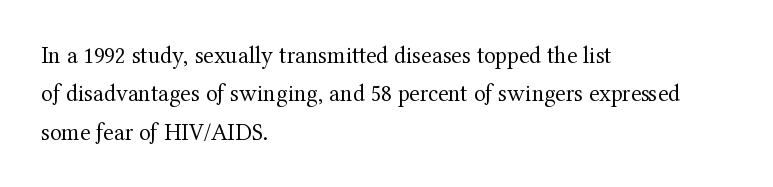
{"italic": "no", "bold": "no", "underline": "no", "align": "left", "line_spacing": "normal", "line_spacing_ratio": 1.6, "letter_spacing": "normal", "letter_spacing_em": 0.0, "glyph_px": 24}
